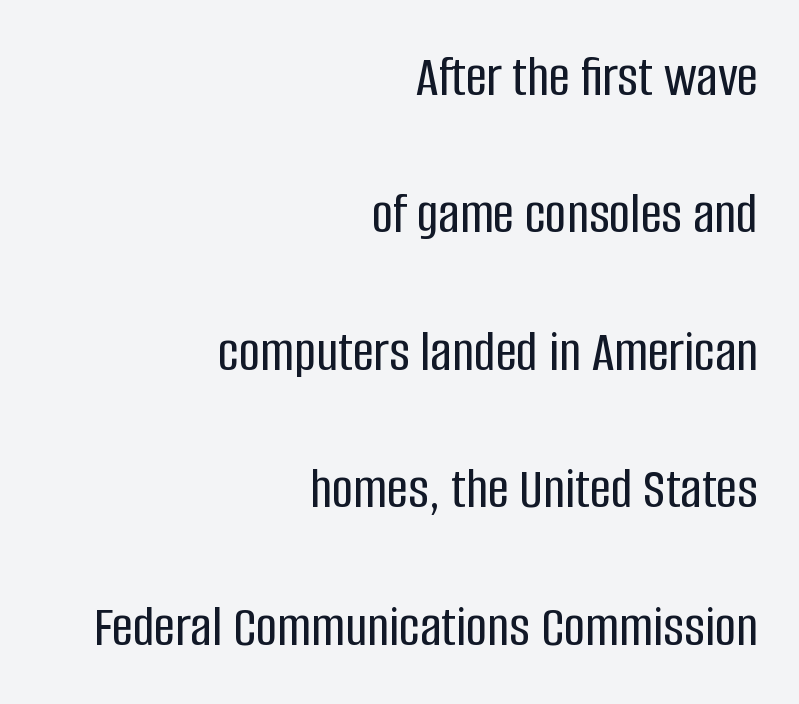
{"serif": "no", "italic": "no", "width": "condensed", "stroke_contrast": "low", "x_height": "large", "monospaced": "no", "underline": "no", "align": "right", "line_spacing": "loose", "line_spacing_ratio": 2.33, "letter_spacing": "normal", "letter_spacing_em": 0.0, "glyph_px": 59}
